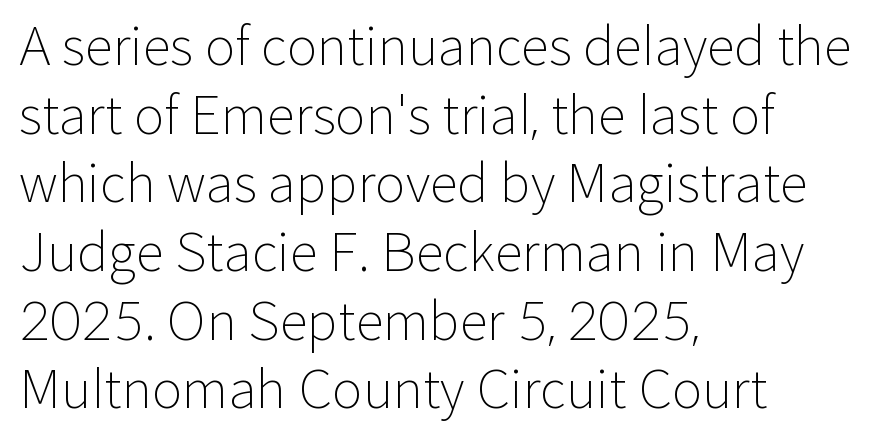
{"serif": "no", "italic": "no", "bold": "no", "weight": "light", "width": "normal", "stroke_contrast": "low", "x_height": "medium", "monospaced": "no", "underline": "no", "align": "left", "line_spacing": "normal", "line_spacing_ratio": 1.32, "letter_spacing": "normal", "letter_spacing_em": 0.0, "glyph_px": 52}
